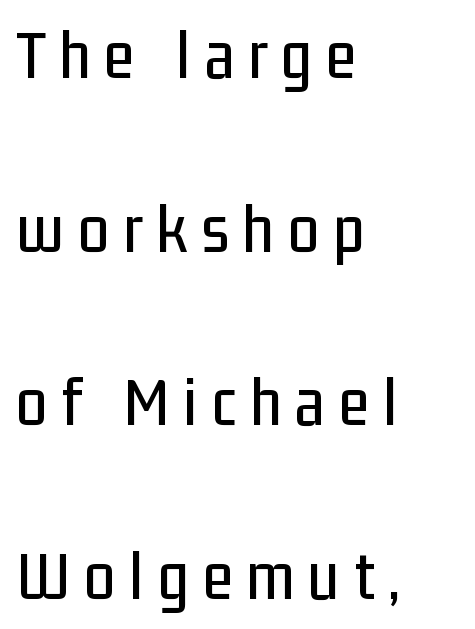
The image shows 70 px condensed sans-serif type, upright; set left-aligned, loose line spacing (2.48x), unusually wide letter spacing (+0.2 em), not underlined; low stroke contrast and a medium x-height.
